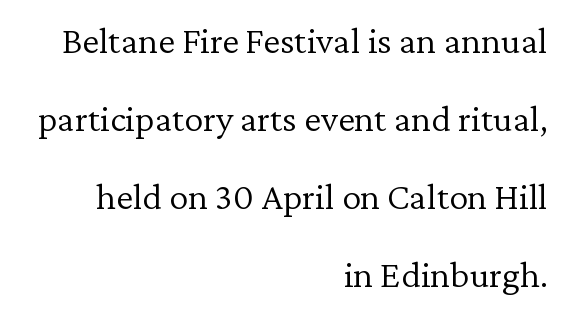
The letters sit at their default tracking, neither squeezed nor spread. Each letter keeps its own natural width here, so spacing adapts to shape. The compositor pushed each line to the right boundary. Interline gaps are noticeably wide in this sample. Weight: in the light-to-regular range.
